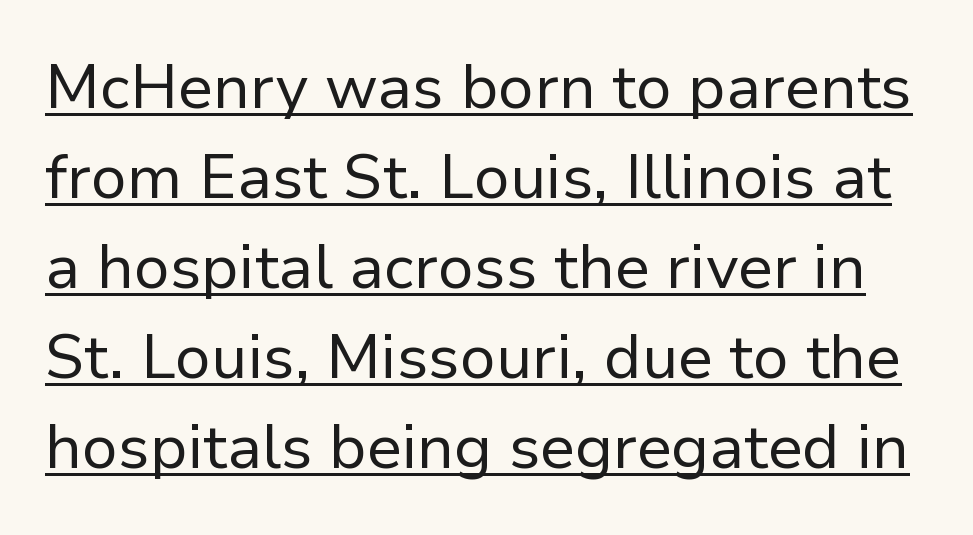
The image shows 62 px regular-weight sans-serif type, upright; set normal line spacing (1.45x), normal letter spacing, underlined; low stroke contrast and a medium x-height.
